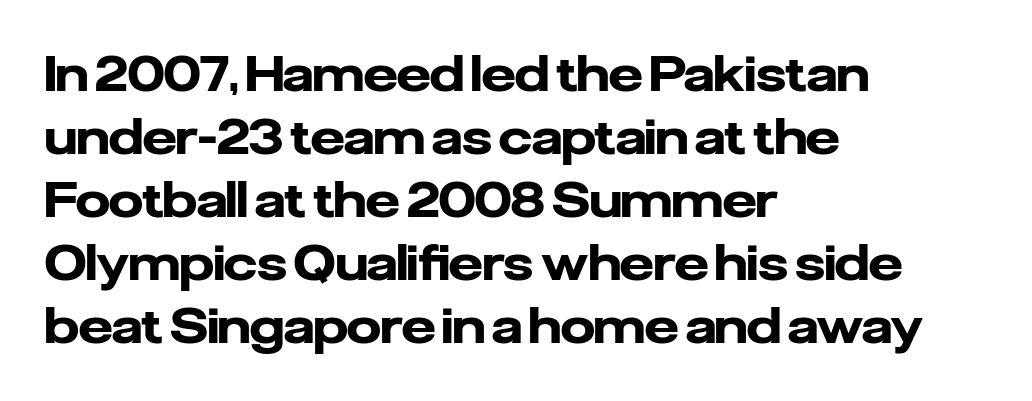
Character widths vary here, with narrow letters taking less room than wide ones. You'd pick this weight for a headline — it's a proper bold. Evenly set lines give the paragraph a standard silhouette. Ascenders rise straight up at ninety degrees. What stands out about the letter spacing? Nothing — it is the standard amount.
